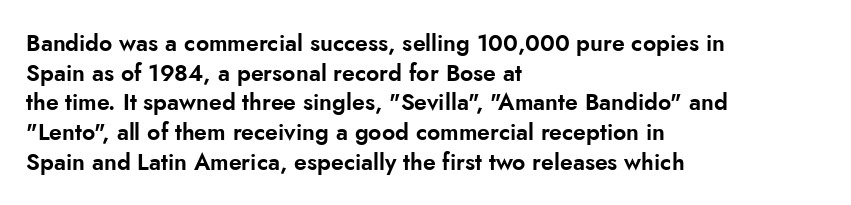
The image shows 23 px text type, upright; set left-aligned, normal line spacing (1.29x), normal letter spacing, not underlined.
